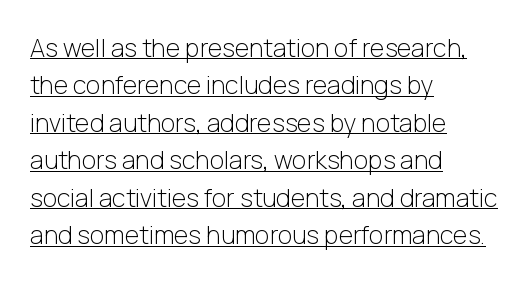
Q: Is the text bold? A: No.
Q: Is the text italic (slanted)? A: No, it is upright.
Q: Is the text underlined? A: Yes.
Q: How is the paragraph aligned? A: Left-aligned.
Q: Is the spacing between letters normal or unusually wide? A: Normal.
Q: Is the spacing between lines tight, normal or loose? A: Normal.
